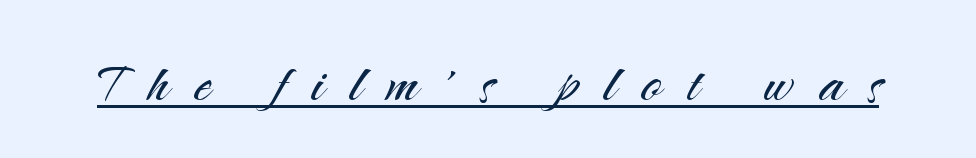
{"serif": "no", "bold": "no", "weight": "light", "width": "normal", "stroke_contrast": "medium", "x_height": "small", "monospaced": "no", "underline": "yes", "letter_spacing": "wide", "letter_spacing_em": 0.37, "glyph_px": 69}
